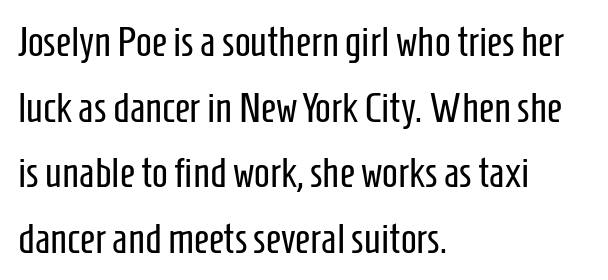
The image shows 42 px regular-weight, condensed sans-serif type, upright; set left-aligned, normal line spacing (1.56x), normal letter spacing, not underlined; low stroke contrast and a medium x-height.
